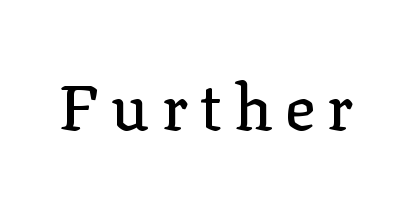
Q: Is the text italic (slanted)? A: No, it is upright.
Q: Is the typeface a serif or a sans-serif typeface? A: Serif.
Q: Is the text underlined? A: No.
Q: Width (condensed, normal, or wide)? A: Normal.
Q: Stroke contrast? A: Low.
Q: x-height? A: Medium.
Q: Monospaced? A: No.
